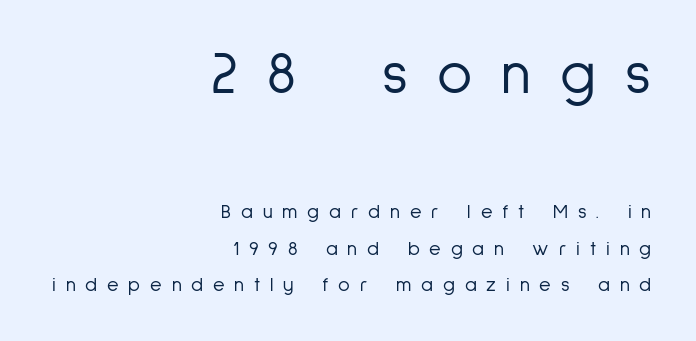
The image shows 60 px light, condensed sans-serif type, upright; set right-aligned, line spacing 1.82x, unusually wide letter spacing (+0.49 em), not underlined; the first (top) block is 3.0x larger; low stroke contrast and a medium x-height.
